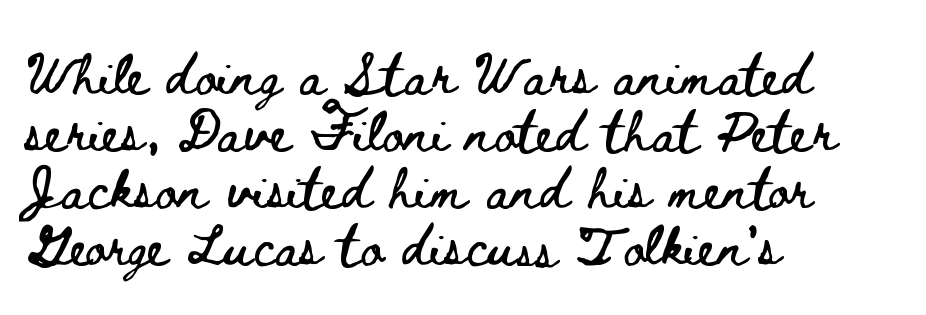
Words float on clear page, feet unadorned. Is there much room between lines? A standard amount, neither cramped nor airy. This sample has the flowing, uneven cadence of proportional lettering. There is no visible air inserted between adjacent glyphs.
